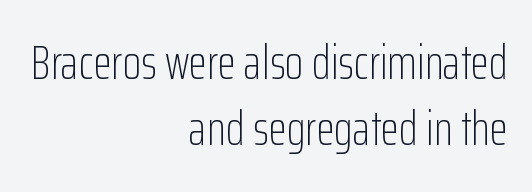
{"serif": "no", "italic": "no", "bold": "no", "weight": "light", "width": "condensed", "stroke_contrast": "low", "x_height": "medium", "monospaced": "no", "underline": "no", "align": "right", "line_spacing": "normal", "line_spacing_ratio": 1.38, "letter_spacing": "normal", "letter_spacing_em": 0.0, "glyph_px": 48}
